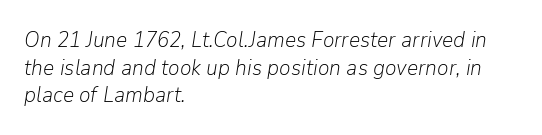
Q: Is the text bold? A: No.
Q: Is the text italic (slanted)? A: Yes, it leans right by about 9 degrees.
Q: Is the text underlined? A: No.
Q: How is the paragraph aligned? A: Left-aligned.
Q: Is the spacing between letters normal or unusually wide? A: Normal.
Q: Is the spacing between lines tight, normal or loose? A: Normal.
